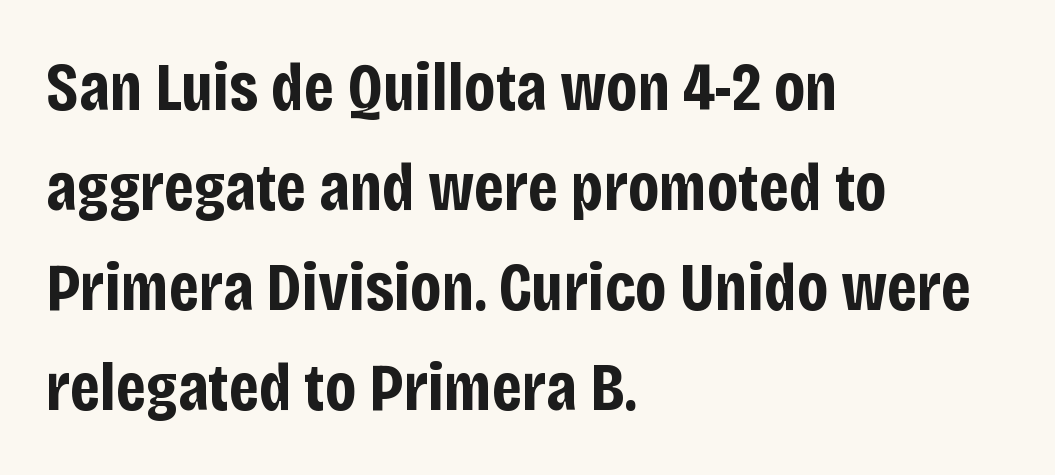
Characters follow at the spacing the type designer built in. Vertical strokes here are truly vertical. Serif or sans? Sans — the stroke terminals are bare. Successive baselines arrive at the customary interval.
